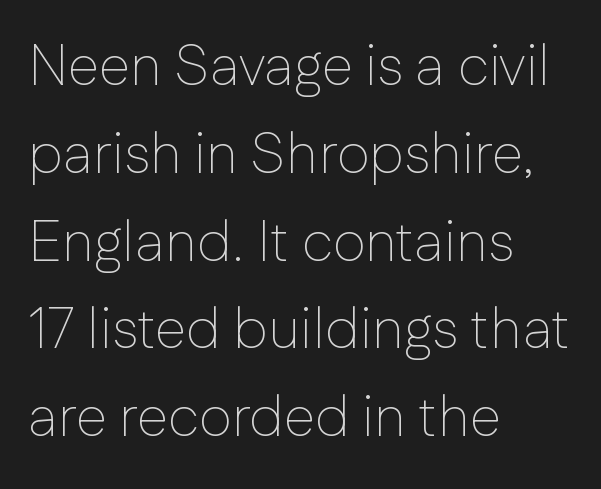
Q: Is the text bold? A: No.
Q: Is the text italic (slanted)? A: No, it is upright.
Q: Is the typeface a serif or a sans-serif typeface? A: Sans-serif.
Q: Is the text underlined? A: No.
Q: How is the paragraph aligned? A: Left-aligned.
Q: Is the spacing between letters normal or unusually wide? A: Normal.
Q: Is the spacing between lines tight, normal or loose? A: Normal.
Q: Width (condensed, normal, or wide)? A: Normal.
Q: Stroke contrast? A: Low.
Q: x-height? A: Medium.
Q: Monospaced? A: No.
